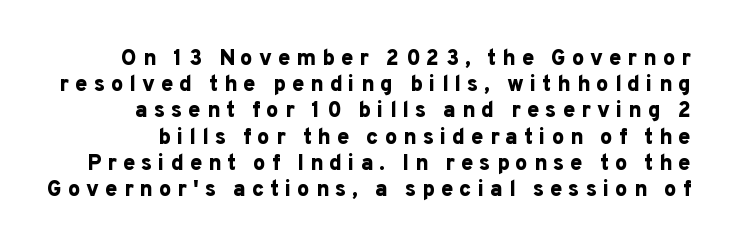
Q: Is the text bold? A: Yes.
Q: Is the text italic (slanted)? A: No, it is upright.
Q: Is the text underlined? A: No.
Q: Is the spacing between letters normal or unusually wide? A: Unusually wide.
